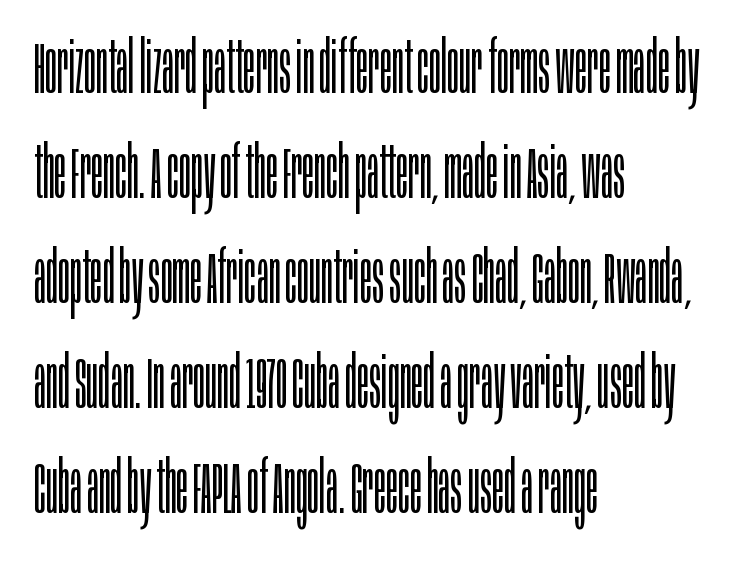
The image shows 73 px light, condensed sans-serif type, upright; set left-aligned, normal line spacing (1.44x), normal letter spacing, not underlined; low stroke contrast and a large x-height.
